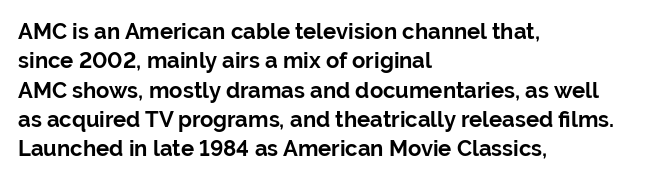
The image shows 22 px bold type, upright; set left-aligned, normal line spacing (1.33x), normal letter spacing, not underlined.
